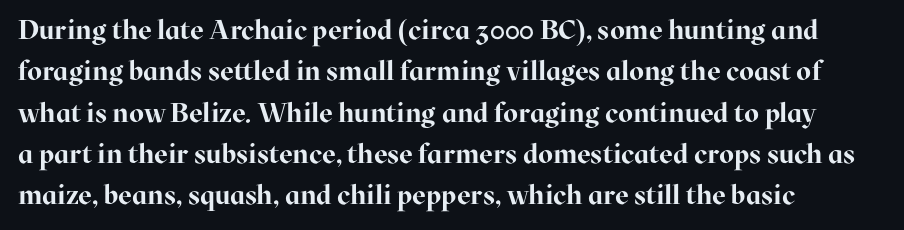
This block has exactly the height ordinary leading produces. The letterforms sit shoulder to shoulder at normal distance. On the weight axis this lands at bold, roughly 700. Line beginnings align vertically; line endings do not. A roman cut, with each character standing at attention.
